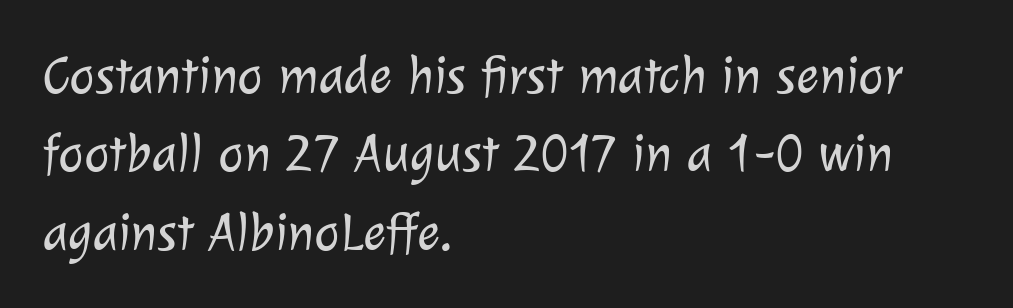
{"serif": "no", "bold": "no", "weight": "light", "width": "normal", "stroke_contrast": "low", "x_height": "medium", "monospaced": "no", "underline": "no", "align": "left", "line_spacing": "normal", "line_spacing_ratio": 1.45, "letter_spacing": "normal", "letter_spacing_em": 0.0, "glyph_px": 54}
